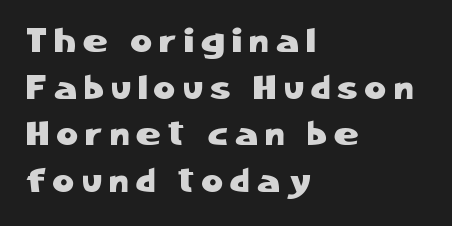
Q: Is the text italic (slanted)? A: No, it is upright.
Q: Is the typeface a serif or a sans-serif typeface? A: Sans-serif.
Q: Is the text underlined? A: No.
Q: How is the paragraph aligned? A: Left-aligned.
Q: Is the spacing between letters normal or unusually wide? A: Unusually wide.
Q: Is the spacing between lines tight, normal or loose? A: Normal.
Q: Width (condensed, normal, or wide)? A: Normal.
Q: Stroke contrast? A: Low.
Q: x-height? A: Medium.
Q: Monospaced? A: No.
